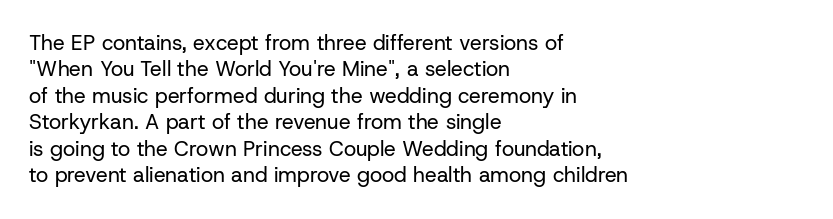
{"italic": "no", "bold": "no", "underline": "no", "align": "left", "line_spacing": "normal", "line_spacing_ratio": 1.26, "letter_spacing": "normal", "letter_spacing_em": 0.0, "glyph_px": 21}
